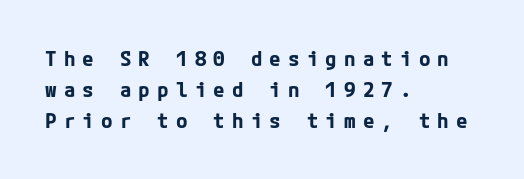
The image shows 21 px bold type, upright; set left-aligned, normal line spacing (1.48x), unusually wide letter spacing (+0.34 em), not underlined.
